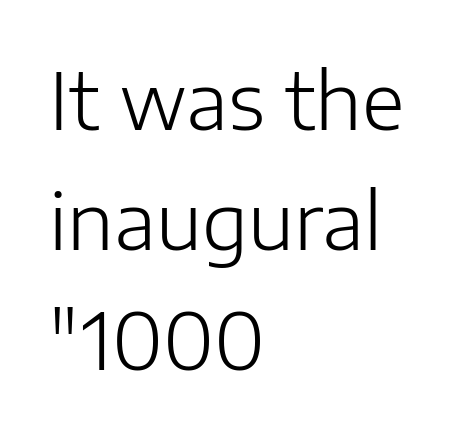
The image shows 78 px light sans-serif type, upright; set left-aligned, normal line spacing (1.54x), normal letter spacing, not underlined; low stroke contrast and a medium x-height.
